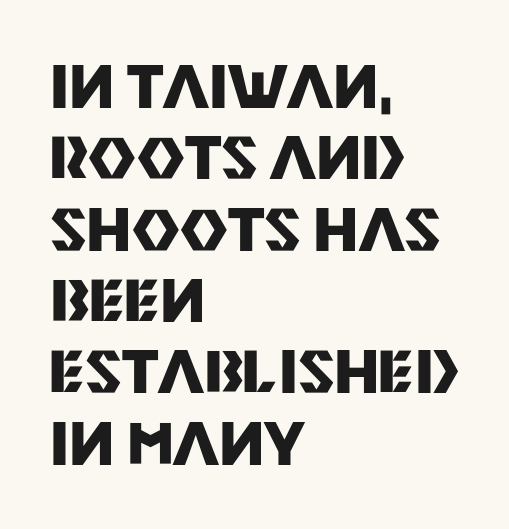
The image shows 58 px heavy sans-serif type, upright; set left-aligned, line spacing 1.23x, normal letter spacing, not underlined; medium stroke contrast and a large x-height.
